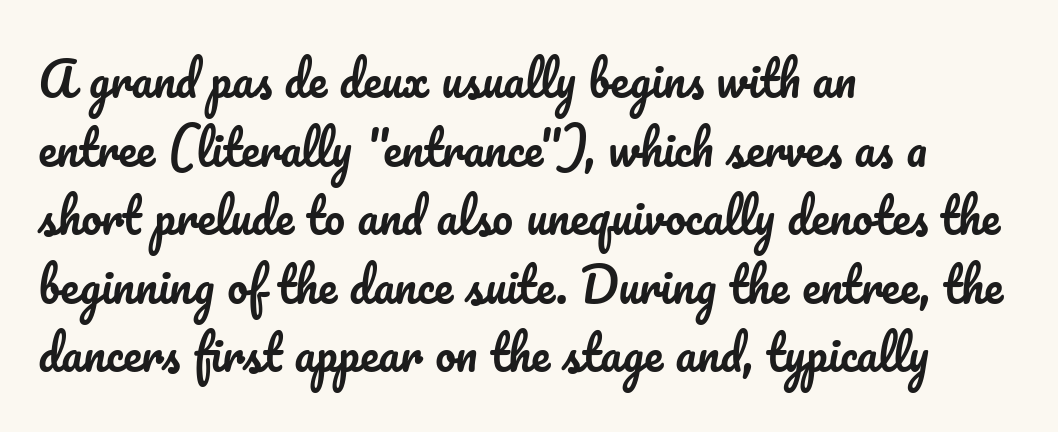
The image shows 46 px text type; set left-aligned, normal line spacing (1.49x), normal letter spacing, not underlined; low stroke contrast and a small x-height.
